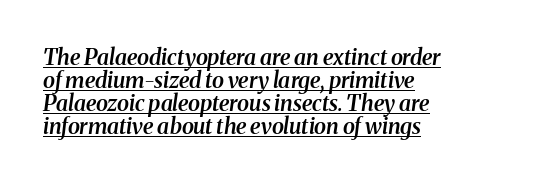
The image shows 22 px text type, italic (leaning right); set left-aligned, tight line spacing (1.05x), normal letter spacing, underlined.
